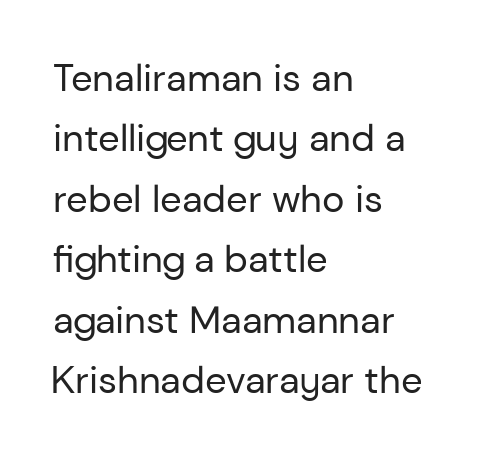
A typesetter would call this proportional, since set widths differ per character. Serif or sans? Sans — the stroke terminals are bare. Visually the block forms a straight wall on the left and a jagged coastline on the right. Honestly, there is no underline to notice here at all. The specimen reads as upright at a glance.
